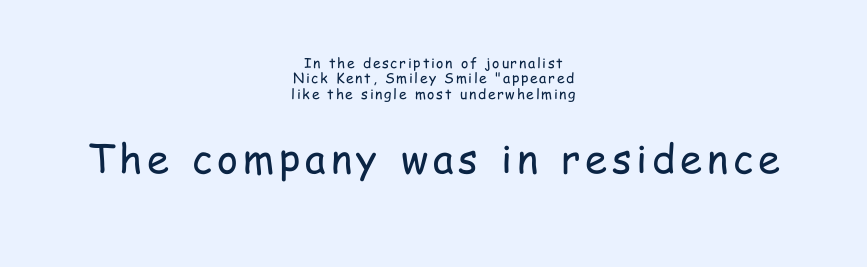
{"serif": "no", "italic": "no", "bold": "no", "weight": "regular", "width": "condensed", "stroke_contrast": "low", "x_height": "medium", "monospaced": "no", "underline": "no", "align": "center", "line_spacing": "tight", "line_spacing_ratio": 1.09, "larger_block": "second", "size_ratio": 2.86, "glyph_px": 40}
